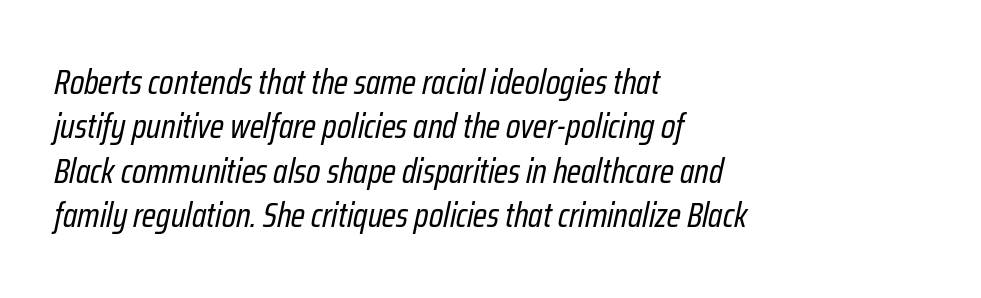
Q: Is the text bold? A: No.
Q: Is the text italic (slanted)? A: Yes, it leans right by about 12 degrees.
Q: Is the text underlined? A: No.
Q: How is the paragraph aligned? A: Left-aligned.
Q: Is the spacing between letters normal or unusually wide? A: Normal.
Q: Is the spacing between lines tight, normal or loose? A: Normal.
Q: Width (condensed, normal, or wide)? A: Condensed.
Q: Stroke contrast? A: Low.
Q: x-height? A: Medium.
Q: Monospaced? A: No.
